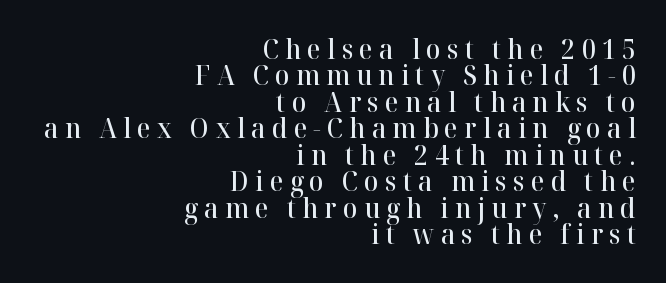
Spacing between characters has been opened up far beyond the box default. Does the lettering tilt? It doesn't — this is upright. The passage is arranged like a letterhead date or caption credit — flush right. Compared with an ordinary text face, these strokes are moderately heavier — a semibold.
